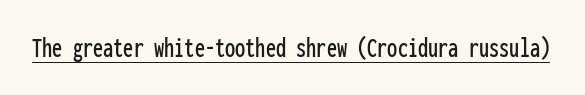
Q: Is the text italic (slanted)? A: No, it is upright.
Q: Is the typeface a serif or a sans-serif typeface? A: Sans-serif.
Q: Is the text underlined? A: Yes.
Q: Is the spacing between letters normal or unusually wide? A: Normal.
Q: Width (condensed, normal, or wide)? A: Condensed.
Q: Stroke contrast? A: Low.
Q: x-height? A: Medium.
Q: Monospaced? A: Yes.
